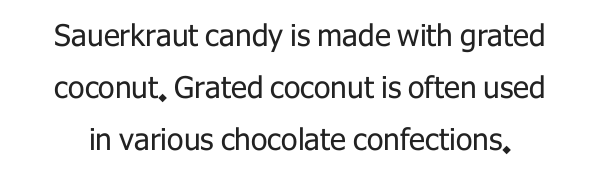
{"serif": "no", "italic": "no", "bold": "no", "weight": "regular", "width": "normal", "stroke_contrast": "low", "x_height": "medium", "monospaced": "no", "underline": "no", "line_spacing_ratio": 1.74, "letter_spacing": "normal", "letter_spacing_em": 0.0, "glyph_px": 30}
